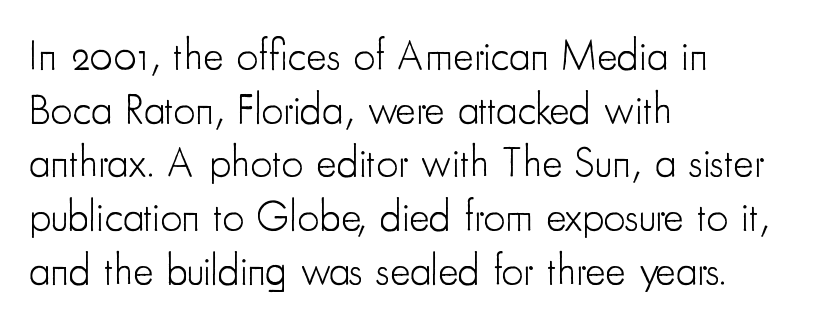
The image shows 43 px light, condensed sans-serif type, upright; set left-aligned, normal line spacing (1.25x), normal letter spacing, not underlined; low stroke contrast and a small x-height.
